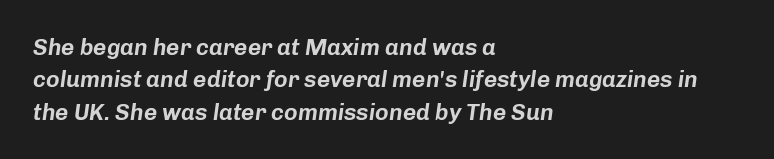
{"italic": "yes", "lean": "right", "slant_degrees": 8, "underline": "no", "align": "left", "line_spacing": "normal", "line_spacing_ratio": 1.41, "letter_spacing": "normal", "letter_spacing_em": 0.0, "glyph_px": 23}
